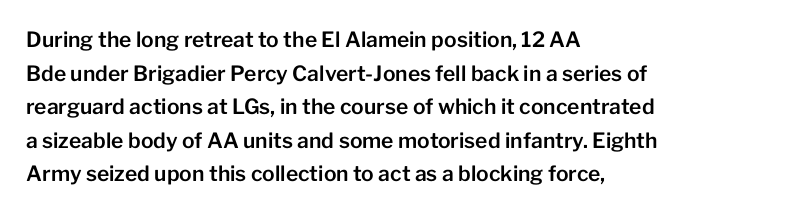
The image shows 21 px text type, upright; set left-aligned, normal line spacing (1.6x), normal letter spacing, not underlined.
